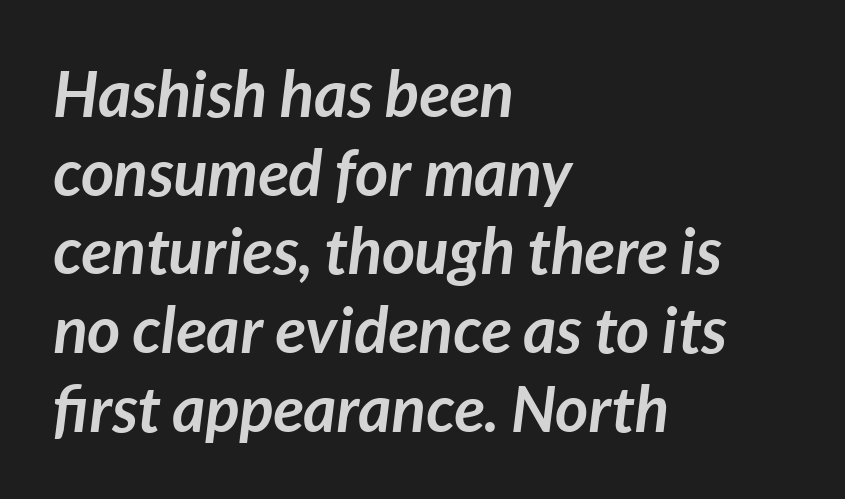
{"italic": "yes", "lean": "right", "slant_degrees": 7, "bold": "yes", "weight": "semibold", "width": "normal", "stroke_contrast": "low", "x_height": "medium", "monospaced": "no", "underline": "no", "align": "left", "line_spacing_ratio": 1.23, "letter_spacing": "normal", "letter_spacing_em": 0.0, "glyph_px": 64}
